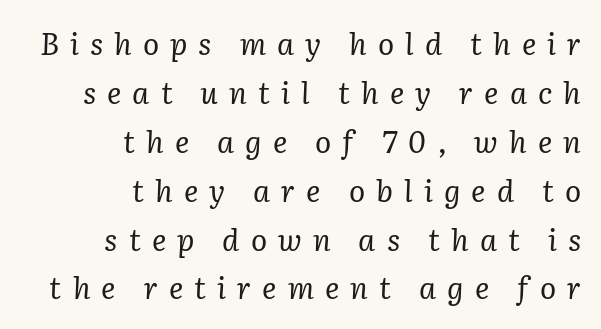
Typographically, this falls in the serif category. Bold? No — there's no thickening of the strokes. Plain, unruled lines of type. Proportional: the letters do not fall into vertical columns.
